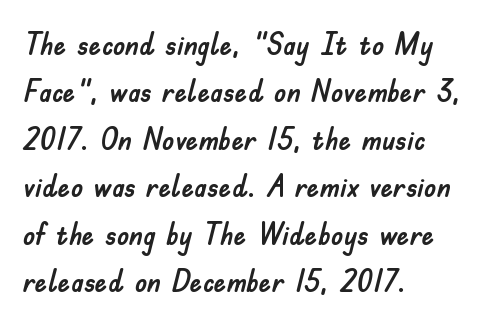
The image shows 31 px sans-serif type; set left-aligned, normal line spacing (1.53x), normal letter spacing, not underlined; low stroke contrast and a small x-height.
